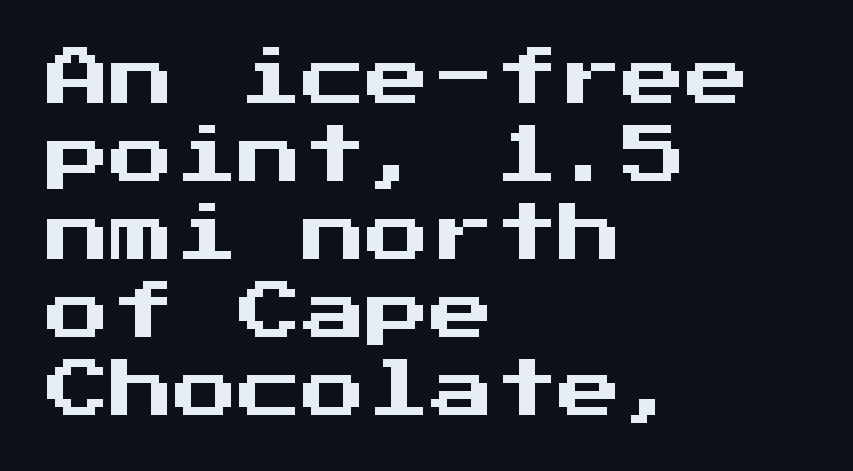
{"serif": "no", "italic": "no", "width": "normal", "stroke_contrast": "medium", "x_height": "medium", "underline": "no", "align": "left", "line_spacing_ratio": 1.22, "letter_spacing": "normal", "letter_spacing_em": 0.0, "glyph_px": 64}
